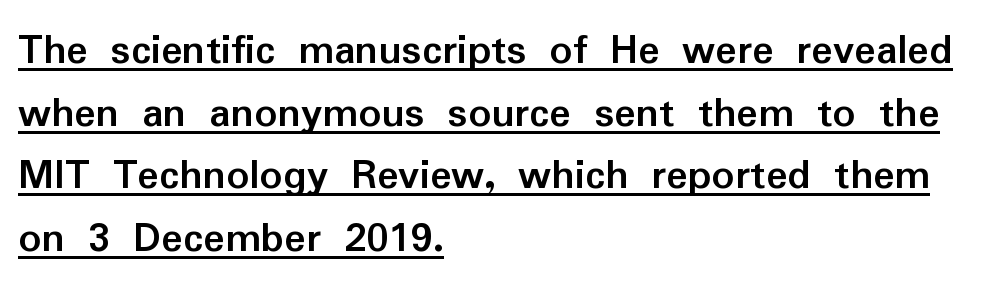
The image shows 45 px semibold sans-serif type, upright; set left-aligned, normal line spacing (1.39x), normal letter spacing, underlined; low stroke contrast and a medium x-height.
